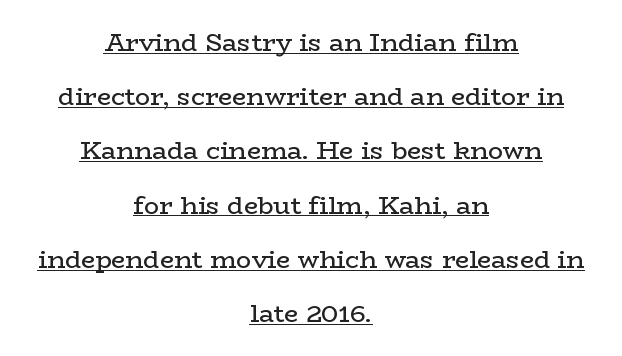
Q: Is the text bold? A: No.
Q: Is the text italic (slanted)? A: No, it is upright.
Q: Is the text underlined? A: Yes.
Q: How is the paragraph aligned? A: Centered.
Q: Is the spacing between letters normal or unusually wide? A: Normal.
Q: Is the spacing between lines tight, normal or loose? A: Loose.
